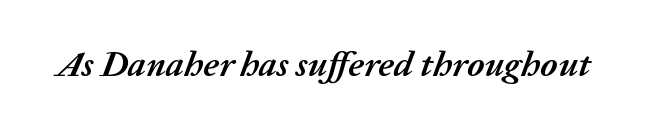
{"italic": "yes", "lean": "right", "slant_degrees": 20, "bold": "yes", "weight": "semibold", "width": "normal", "stroke_contrast": "medium", "x_height": "medium", "monospaced": "no", "underline": "no", "letter_spacing": "normal", "letter_spacing_em": 0.0, "glyph_px": 36}
